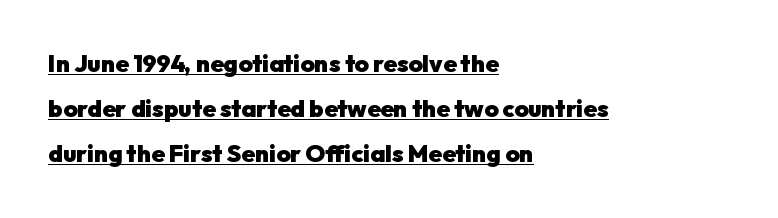
A roman cut, with each character standing at attention. Caption: bold face, heavy strokes. The tracking reads as untouched default to a designer's eye. The text block is weighted toward the left margin, trailing off unevenly rightward.
